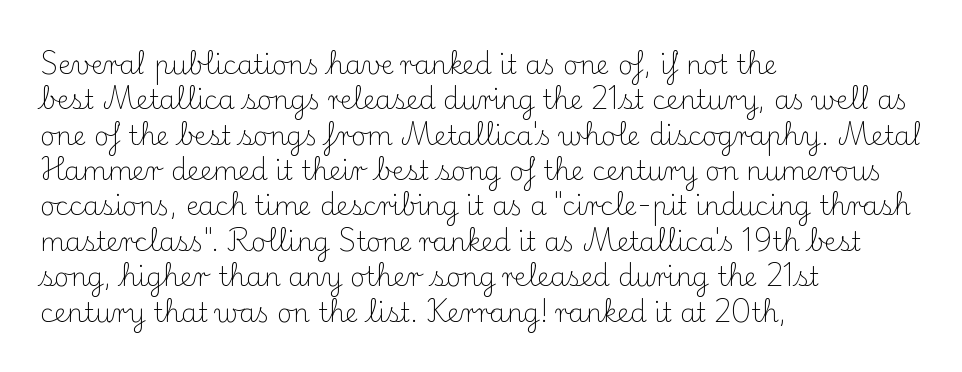
{"italic": "no", "bold": "no", "underline": "no", "align": "left", "line_spacing": "normal", "line_spacing_ratio": 1.36, "letter_spacing": "normal", "letter_spacing_em": 0.0, "glyph_px": 26}
